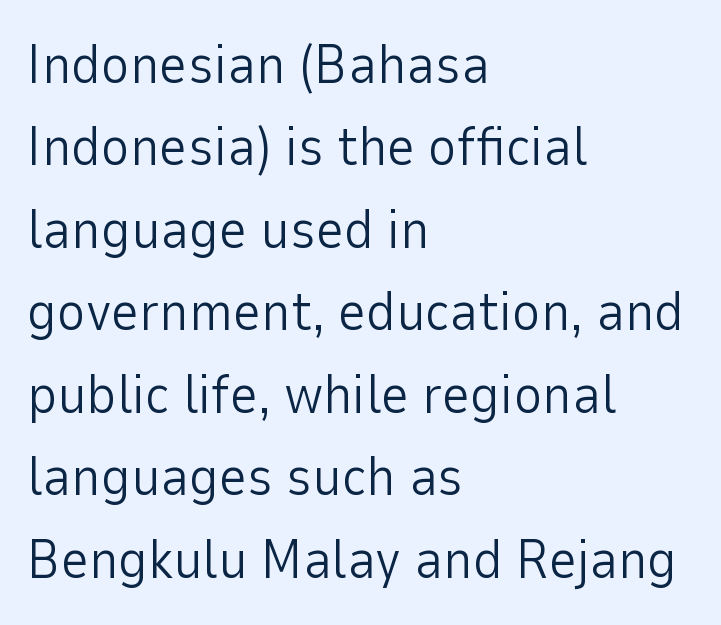
A typesetter would call this zero additional tracking. No chunkiness to these letters — they're not bold. The lines sit at an ordinary, default distance from one another. The typography opts for an upright posture over an oblique one.
